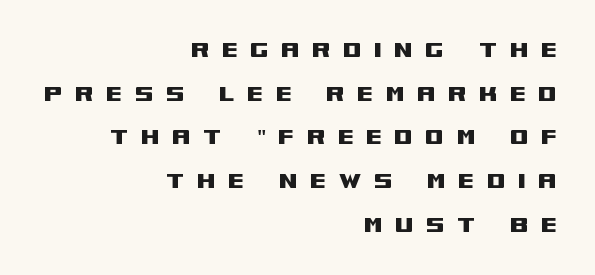
Q: Is the text italic (slanted)? A: No, it is upright.
Q: Is the text underlined? A: No.
Q: How is the paragraph aligned? A: Right-aligned.
Q: Is the spacing between letters normal or unusually wide? A: Unusually wide.
Q: Is the spacing between lines tight, normal or loose? A: Normal.
